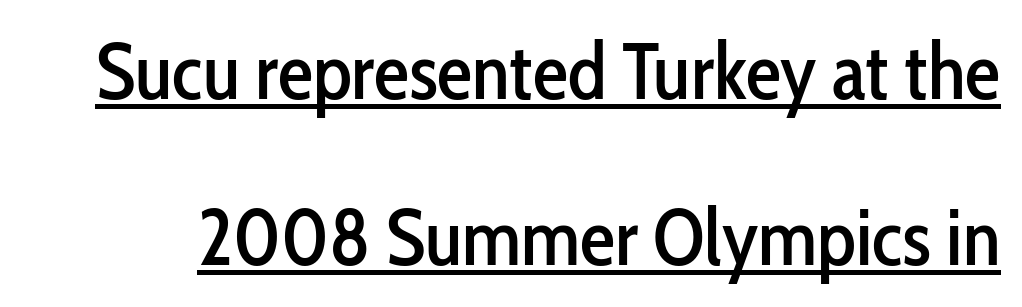
{"serif": "no", "italic": "no", "width": "condensed", "stroke_contrast": "low", "x_height": "medium", "monospaced": "no", "underline": "yes", "line_spacing": "loose", "line_spacing_ratio": 2.1, "letter_spacing": "normal", "letter_spacing_em": 0.0, "glyph_px": 79}
